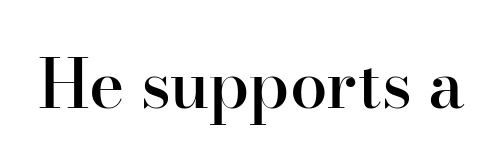
The font family rendered here belongs to the serif group. The passage shown is not underscored anywhere. Here the designer chose a conventional face with non-uniform glyph widths. Rendered with straight, roman letterforms. The letters sit at their default tracking, neither squeezed nor spread. Stems and bowls a touch heavier than normal — semibold.
